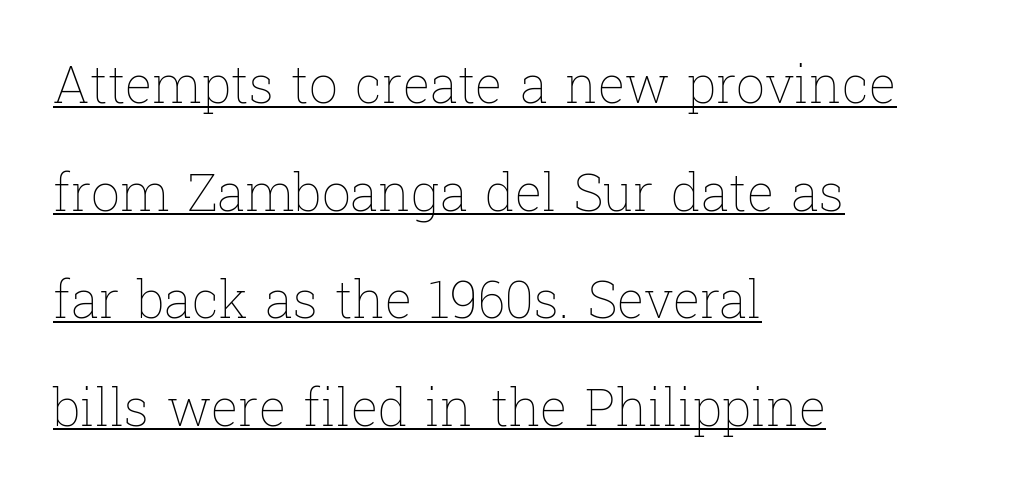
{"italic": "no", "bold": "no", "weight": "thin", "width": "normal", "stroke_contrast": "low", "x_height": "medium", "monospaced": "no", "underline": "yes", "align": "left", "line_spacing": "loose", "line_spacing_ratio": 2.11, "letter_spacing": "normal", "letter_spacing_em": 0.0, "glyph_px": 51}
